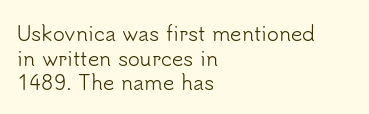
The image shows 20 px text type, upright; set left-aligned, line spacing 1.23x, normal letter spacing, not underlined.
